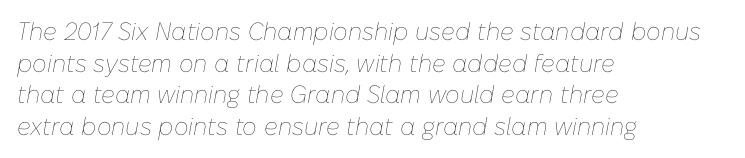
A typesetter would mark this as italic. Weight class: somewhere from thin through regular. Short and long lines alike share a common starting point at left. The line texture is even and compact thanks to regular tracking. A bare baseline throughout the passage. If you measured baseline to baseline, you'd find a middling distance.
